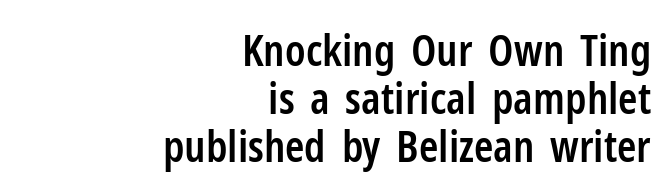
{"serif": "no", "italic": "no", "bold": "semi", "weight": "semibold", "width": "condensed", "stroke_contrast": "low", "x_height": "medium", "monospaced": "no", "underline": "no", "align": "right", "line_spacing": "tight", "line_spacing_ratio": 1.09, "letter_spacing": "normal", "letter_spacing_em": 0.0, "glyph_px": 44}
